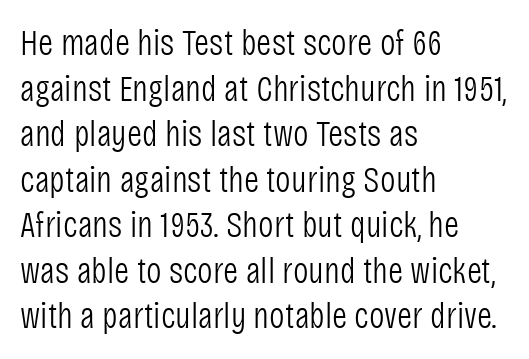
Q: Is the text bold? A: No.
Q: Is the text italic (slanted)? A: No, it is upright.
Q: Is the typeface a serif or a sans-serif typeface? A: Sans-serif.
Q: Is the text underlined? A: No.
Q: How is the paragraph aligned? A: Left-aligned.
Q: Is the spacing between letters normal or unusually wide? A: Normal.
Q: Width (condensed, normal, or wide)? A: Condensed.
Q: Stroke contrast? A: Low.
Q: x-height? A: Large.
Q: Monospaced? A: No.
